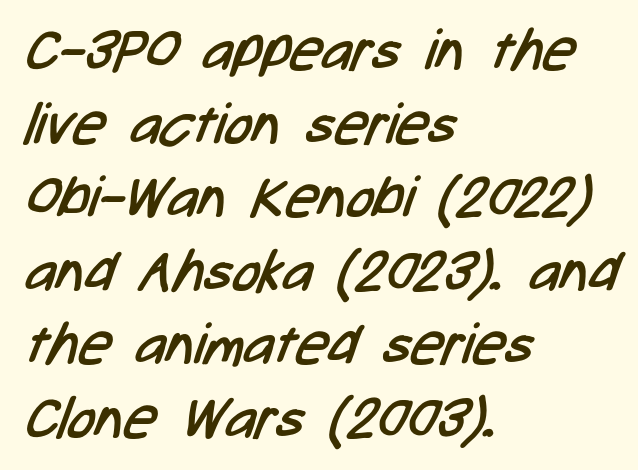
Is the letter spacing exaggerated? No — it looks like the ordinary default. The font is comparable to plain body text, perhaps lighter. Is there much room between lines? A standard amount, neither cramped nor airy. Is this a fixed-width face? No — the glyphs have proportional, varying widths. Look at the bottom of the vertical strokes: they stop flat, with no serifs. Any mark beneath the type? The region is blank.
